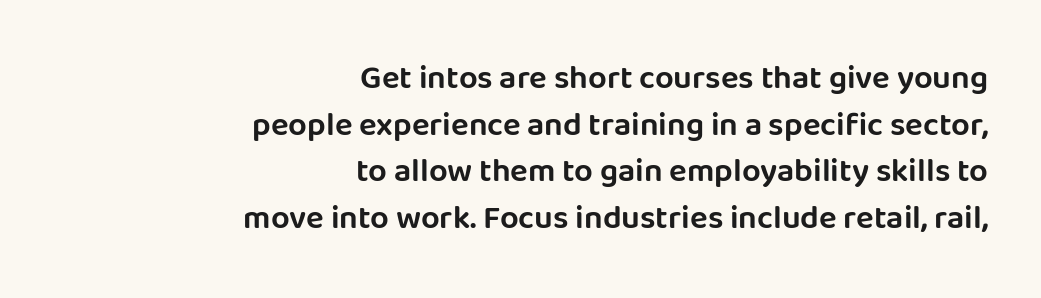
Q: Is the text italic (slanted)? A: No, it is upright.
Q: Is the typeface a serif or a sans-serif typeface? A: Sans-serif.
Q: Is the text underlined? A: No.
Q: How is the paragraph aligned? A: Right-aligned.
Q: Is the spacing between letters normal or unusually wide? A: Normal.
Q: Is the spacing between lines tight, normal or loose? A: Normal.
Q: Width (condensed, normal, or wide)? A: Normal.
Q: Stroke contrast? A: Low.
Q: x-height? A: Large.
Q: Monospaced? A: No.
